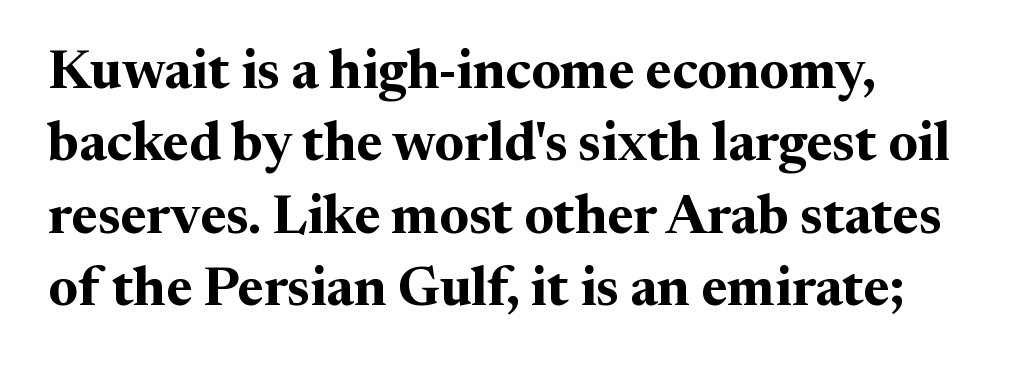
This sample uses a serif face. Thick stems and heavy bowls — unmistakably bold. Spacing verdict: proportional, widths tailored to each character. Nope, not italic — everything's standing straight. The rendering uses a moderate line-height, typical for paragraphs. Default kerning and tracking; the words read as compact shapes.
